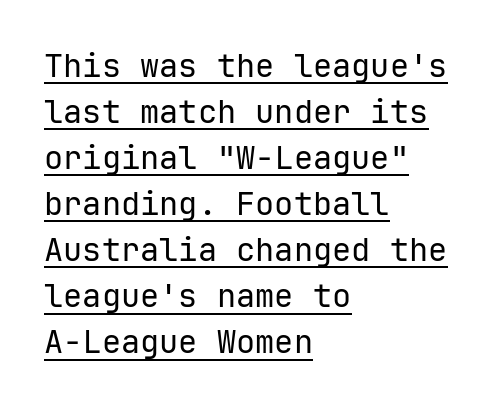
{"serif": "no", "italic": "no", "bold": "no", "weight": "regular", "width": "normal", "stroke_contrast": "low", "x_height": "medium", "monospaced": "yes", "underline": "yes", "align": "left", "line_spacing": "normal", "line_spacing_ratio": 1.44, "letter_spacing": "normal", "letter_spacing_em": 0.0, "glyph_px": 32}
